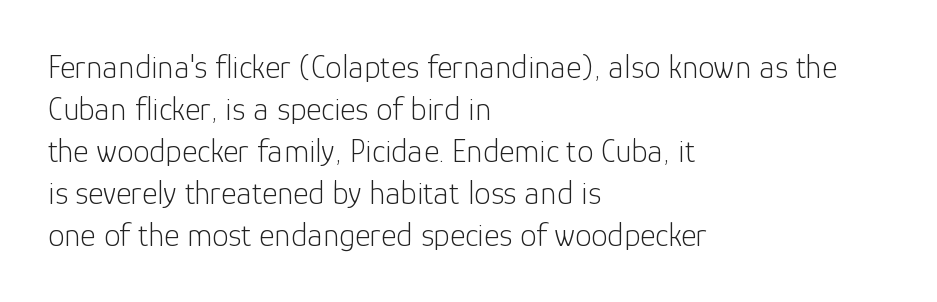
Type style note: lacks serifs. Evenly set lines give the paragraph a standard silhouette. The string is rendered with underlining switched off. Does extra space separate the letters? No, they use regular spacing. In CSS terms this would be text-align: left. Ascenders rise straight up at ninety degrees.
